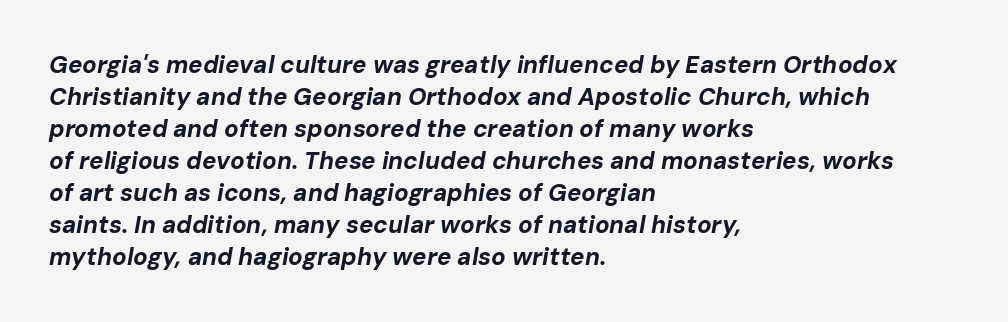
Tracking here is standard; glyphs follow each other at the usual distance. Is the block centered? No — it sits flush against the left margin. Designer's note — italics engaged. Line spacing here is normal.
